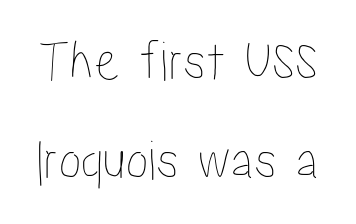
Q: Is the text italic (slanted)? A: No, it is upright.
Q: Is the text underlined? A: No.
Q: Is the spacing between letters normal or unusually wide? A: Normal.
Q: Width (condensed, normal, or wide)? A: Condensed.
Q: Stroke contrast? A: Low.
Q: x-height? A: Medium.
Q: Monospaced? A: No.
